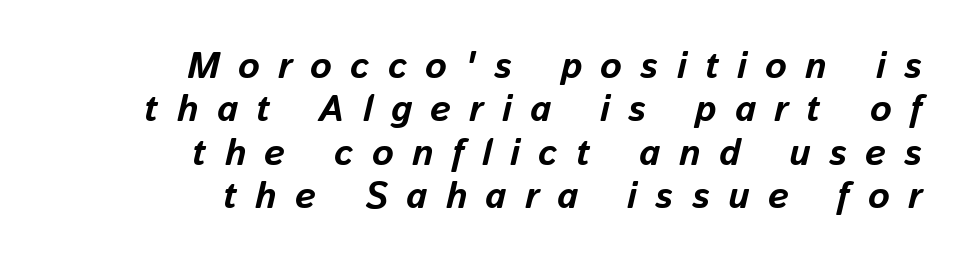
Emphasis by weight is at full strength: bold. Every row of glyphs terminates at an identical x-position on the right. The letters are slanted; this is an italic face. The letters advance in unequal steps, a hallmark of proportional type. The zone under the glyphs is completely vacant.
